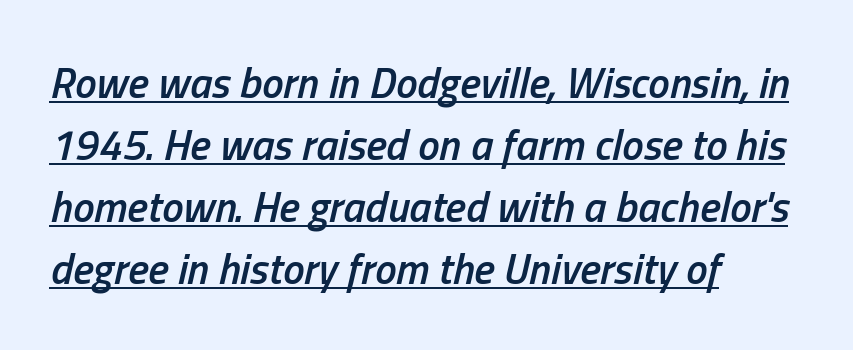
The image shows 43 px semibold, condensed type, italic (leaning right); set left-aligned, normal line spacing (1.44x), normal letter spacing, underlined; low stroke contrast and a medium x-height.
